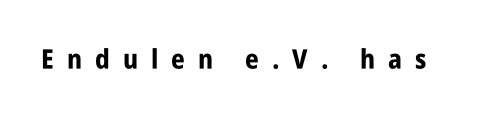
Q: Is the text bold? A: Yes.
Q: Is the text italic (slanted)? A: No, it is upright.
Q: Is the text underlined? A: No.
Q: Is the spacing between letters normal or unusually wide? A: Unusually wide.
